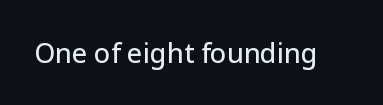
The image shows 27 px text type, upright; set normal letter spacing, not underlined.
